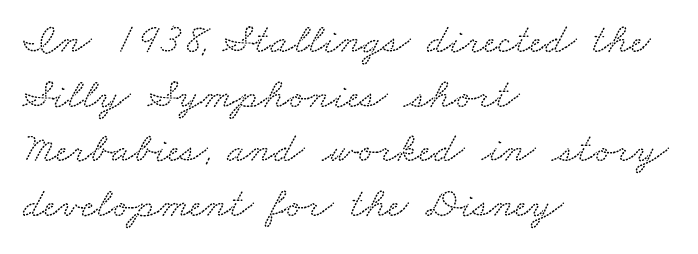
Q: Is the text underlined? A: No.
Q: How is the paragraph aligned? A: Left-aligned.
Q: Is the spacing between letters normal or unusually wide? A: Normal.
Q: Is the spacing between lines tight, normal or loose? A: Normal.
Q: Width (condensed, normal, or wide)? A: Wide.
Q: Stroke contrast? A: Low.
Q: x-height? A: Small.
Q: Monospaced? A: No.
